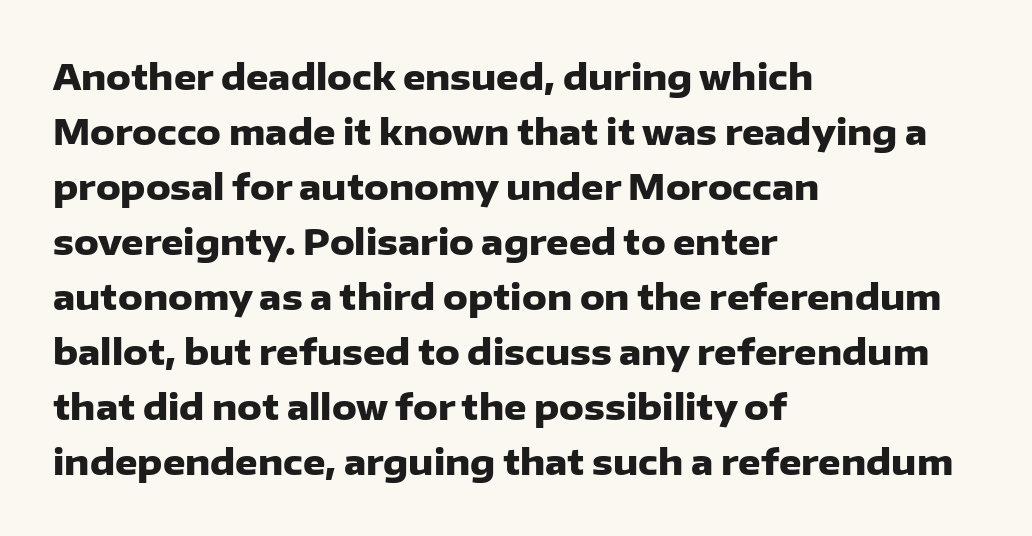
Type without underlining. Typeset ragged right — the left edge is the straight one. Is this a fixed-width face? No — the glyphs have proportional, varying widths. Between one letter and the next there's only the usual sliver of space.
